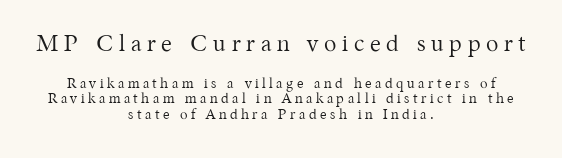
{"italic": "no", "bold": "no", "underline": "no", "align": "center", "line_spacing": "tight", "line_spacing_ratio": 1.11, "letter_spacing": "wide", "letter_spacing_em": 0.25, "larger_block": "first", "size_ratio": 1.64, "glyph_px": 23}
